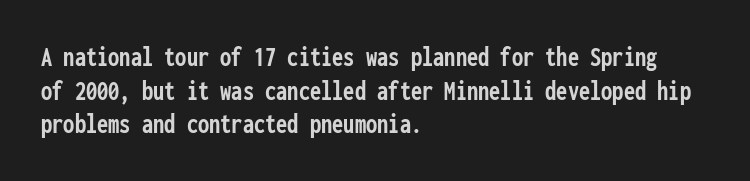
{"serif": "no", "italic": "no", "bold": "yes", "weight": "semibold", "width": "condensed", "stroke_contrast": "low", "x_height": "medium", "monospaced": "yes", "underline": "no", "align": "left", "line_spacing_ratio": 1.2, "letter_spacing": "normal", "letter_spacing_em": 0.0, "glyph_px": 28}
